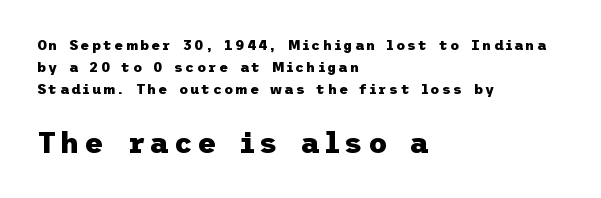
Each glyph is drawn with heavy, bold strokes. Serifs: no, the terminals of the letterforms are clean. Where is the straight margin? On the left. The letters stand straight up with perfectly vertical stems. A student would notice the bottom passage is typeset larger than what precedes it. The strip under each line holds only bare page.
